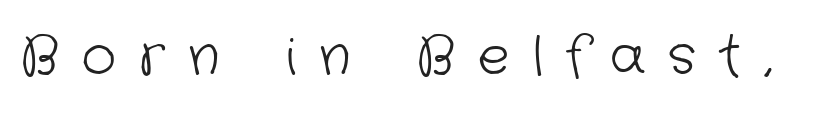
{"serif": "no", "bold": "no", "weight": "light", "width": "normal", "stroke_contrast": "low", "x_height": "medium", "monospaced": "no", "underline": "no", "letter_spacing": "wide", "letter_spacing_em": 0.43, "glyph_px": 53}
